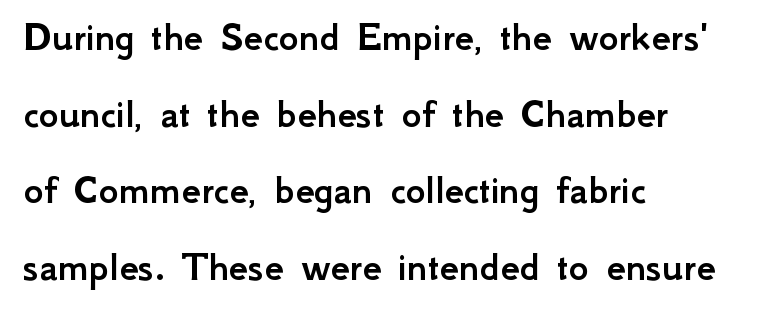
The image shows 43 px sans-serif type, upright; set left-aligned, line spacing 1.78x, normal letter spacing, not underlined; low stroke contrast and a small x-height.
